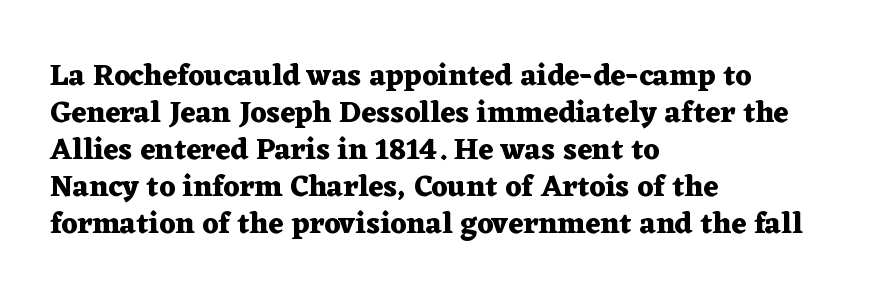
{"serif": "yes", "italic": "no", "bold": "yes", "weight": "heavy", "width": "wide", "stroke_contrast": "medium", "x_height": "medium", "monospaced": "no", "underline": "no", "align": "left", "line_spacing_ratio": 1.23, "letter_spacing": "normal", "letter_spacing_em": 0.0, "glyph_px": 30}
